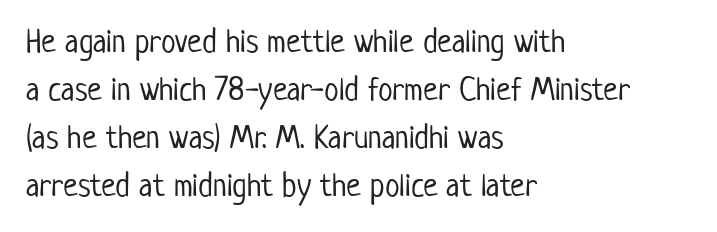
Q: Is the text bold? A: No.
Q: Is the text italic (slanted)? A: No, it is upright.
Q: Is the typeface a serif or a sans-serif typeface? A: Sans-serif.
Q: Is the text underlined? A: No.
Q: How is the paragraph aligned? A: Left-aligned.
Q: Is the spacing between letters normal or unusually wide? A: Normal.
Q: Is the spacing between lines tight, normal or loose? A: Normal.
Q: Width (condensed, normal, or wide)? A: Condensed.
Q: Stroke contrast? A: Low.
Q: x-height? A: Medium.
Q: Monospaced? A: No.
